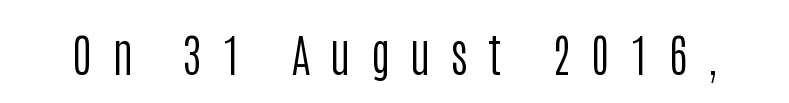
{"serif": "no", "italic": "no", "bold": "no", "weight": "regular", "width": "condensed", "stroke_contrast": "low", "x_height": "large", "monospaced": "no", "underline": "no", "letter_spacing": "wide", "letter_spacing_em": 0.44, "glyph_px": 46}
